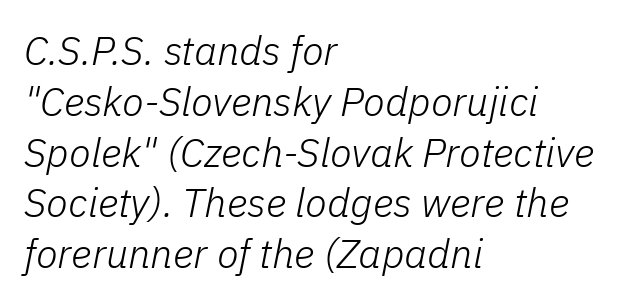
The image shows 40 px light type, italic (leaning right); set left-aligned, normal line spacing (1.27x), normal letter spacing, not underlined; low stroke contrast and a medium x-height.
